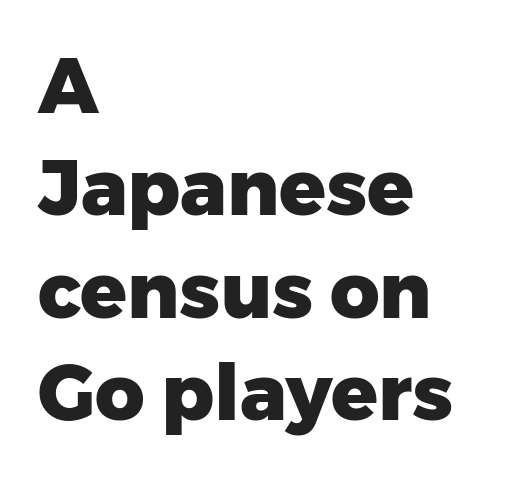
The image shows 77 px heavy sans-serif type, upright; set left-aligned, normal line spacing (1.33x), normal letter spacing, not underlined; low stroke contrast and a medium x-height.
